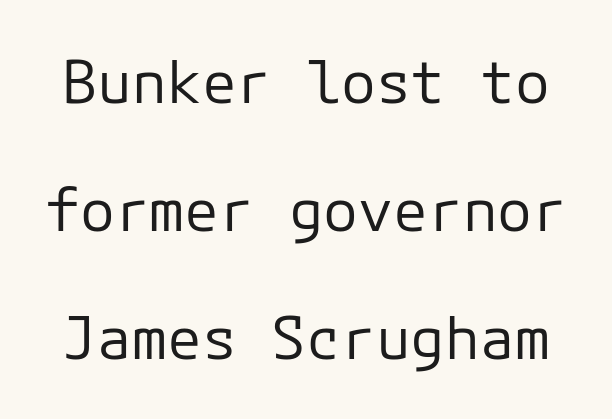
Q: Is the text bold? A: No.
Q: Is the text italic (slanted)? A: No, it is upright.
Q: Is the typeface a serif or a sans-serif typeface? A: Sans-serif.
Q: Is the text underlined? A: No.
Q: Is the spacing between letters normal or unusually wide? A: Normal.
Q: Is the spacing between lines tight, normal or loose? A: Loose.
Q: Width (condensed, normal, or wide)? A: Normal.
Q: Stroke contrast? A: Low.
Q: x-height? A: Medium.
